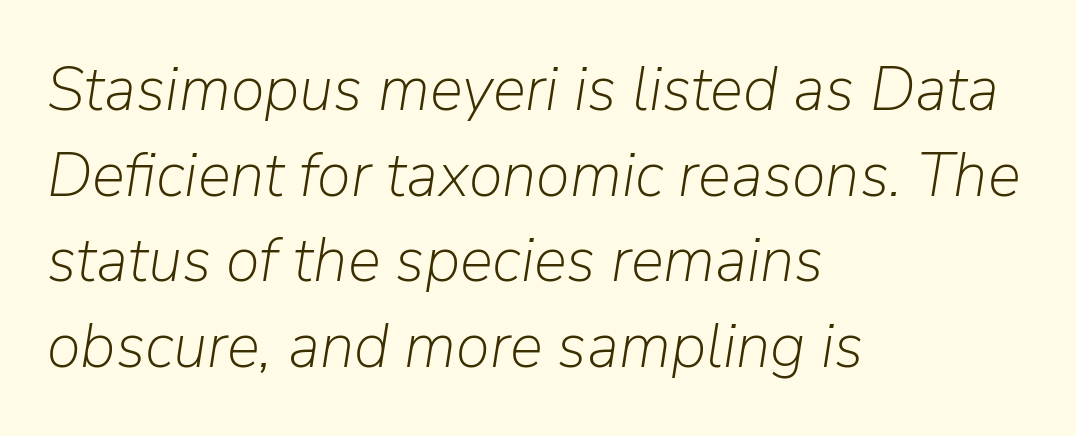
The image shows 62 px light type, italic (leaning right); set left-aligned, normal line spacing (1.38x), normal letter spacing, not underlined; low stroke contrast and a medium x-height.
